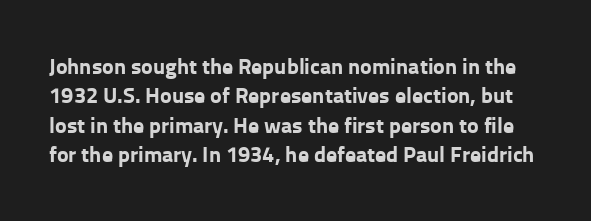
The image shows 22 px bold type, upright; set normal line spacing (1.34x), normal letter spacing, not underlined.
